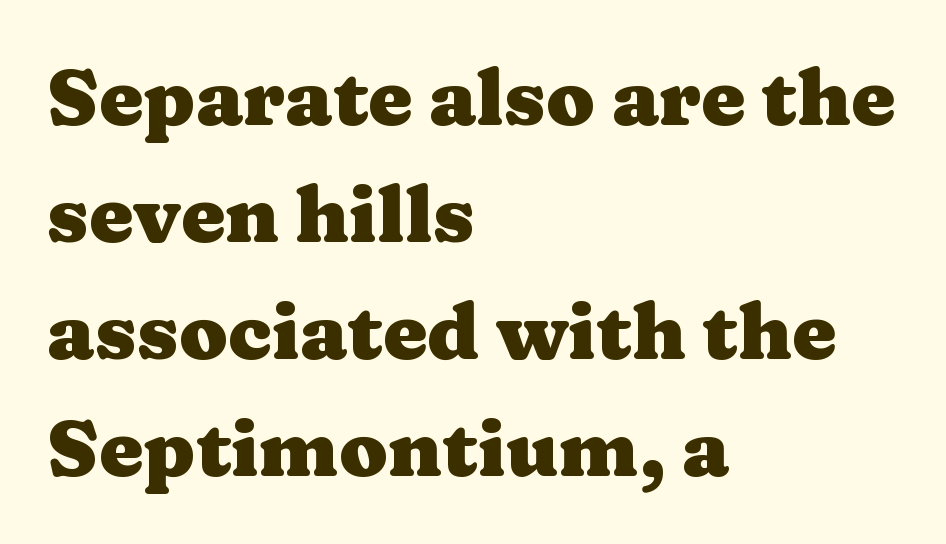
Q: Is the text bold? A: Yes.
Q: Is the text italic (slanted)? A: No, it is upright.
Q: Is the typeface a serif or a sans-serif typeface? A: Serif.
Q: Is the text underlined? A: No.
Q: How is the paragraph aligned? A: Left-aligned.
Q: Is the spacing between letters normal or unusually wide? A: Normal.
Q: Is the spacing between lines tight, normal or loose? A: Normal.
Q: Width (condensed, normal, or wide)? A: Wide.
Q: Stroke contrast? A: Medium.
Q: x-height? A: Medium.
Q: Monospaced? A: No.
